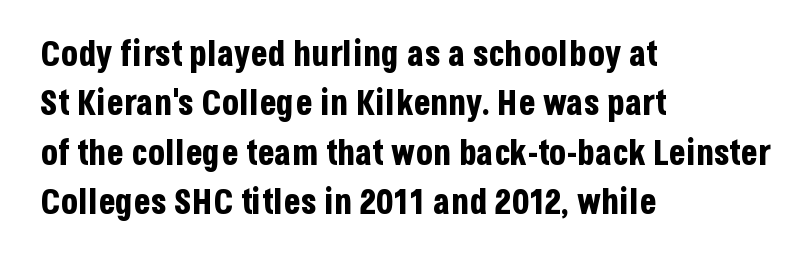
Q: Is the text bold? A: Yes.
Q: Is the text italic (slanted)? A: No, it is upright.
Q: Is the typeface a serif or a sans-serif typeface? A: Sans-serif.
Q: Is the text underlined? A: No.
Q: How is the paragraph aligned? A: Left-aligned.
Q: Is the spacing between letters normal or unusually wide? A: Normal.
Q: Is the spacing between lines tight, normal or loose? A: Normal.
Q: Width (condensed, normal, or wide)? A: Condensed.
Q: Stroke contrast? A: Low.
Q: x-height? A: Large.
Q: Monospaced? A: No.
